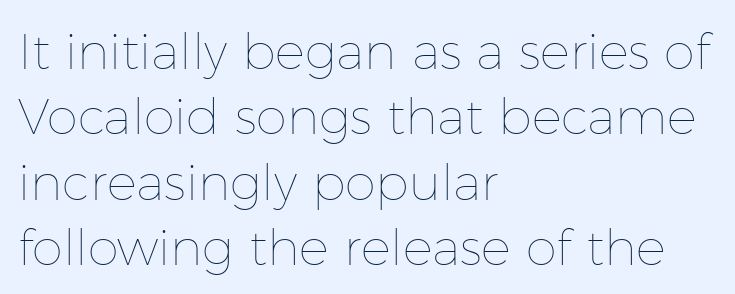
The glyphs are unaccompanied by any horizontal stroke below them. Here the designer chose a conventional face with non-uniform glyph widths. Reading down the block, your eye returns to a fixed left position each line. The passage shown stacks its lines at a standard gap. Is the stroke heavy? The answer is a plain regular-or-lighter.
